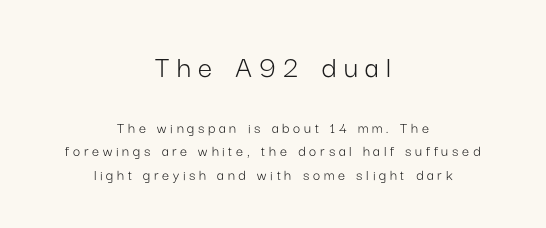
Type style note: lacks serifs. The whitespace from short lines is split evenly between both sides. Lines of text with bare space underneath. Typesetter's note — upper block bumped up in size, lower block left smaller.
